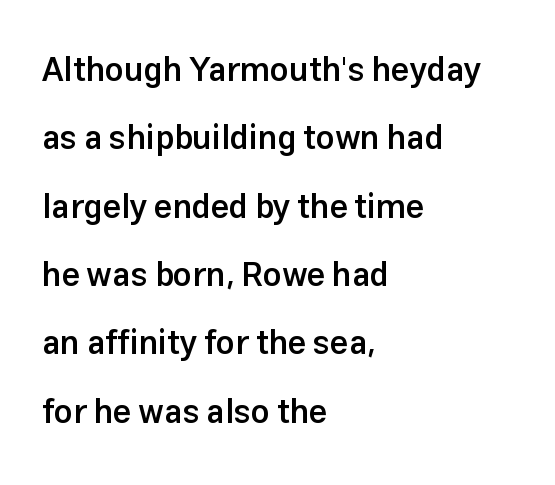
{"serif": "no", "italic": "no", "bold": "semi", "weight": "semibold", "width": "normal", "stroke_contrast": "low", "x_height": "medium", "monospaced": "no", "underline": "no", "align": "left", "line_spacing": "loose", "line_spacing_ratio": 2.07, "letter_spacing": "normal", "letter_spacing_em": 0.0, "glyph_px": 33}
